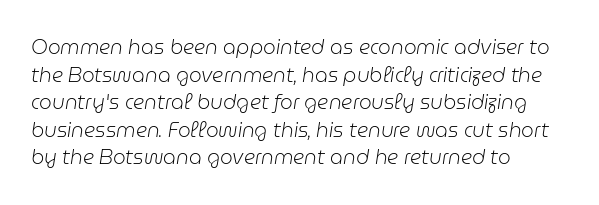
{"italic": "yes", "lean": "right", "slant_degrees": 9, "bold": "no", "underline": "no", "align": "left", "line_spacing": "normal", "line_spacing_ratio": 1.38, "letter_spacing": "normal", "letter_spacing_em": 0.0, "glyph_px": 20}
